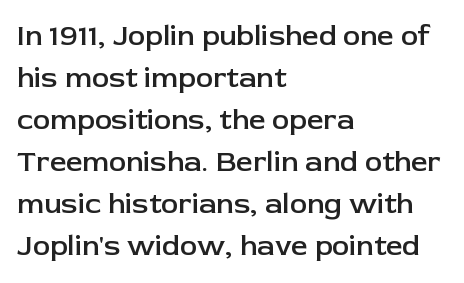
Q: Is the text bold? A: Semi-bold.
Q: Is the text italic (slanted)? A: No, it is upright.
Q: Is the typeface a serif or a sans-serif typeface? A: Sans-serif.
Q: Is the text underlined? A: No.
Q: How is the paragraph aligned? A: Left-aligned.
Q: Is the spacing between letters normal or unusually wide? A: Normal.
Q: Is the spacing between lines tight, normal or loose? A: Normal.
Q: Width (condensed, normal, or wide)? A: Normal.
Q: Stroke contrast? A: Low.
Q: x-height? A: Medium.
Q: Monospaced? A: No.
